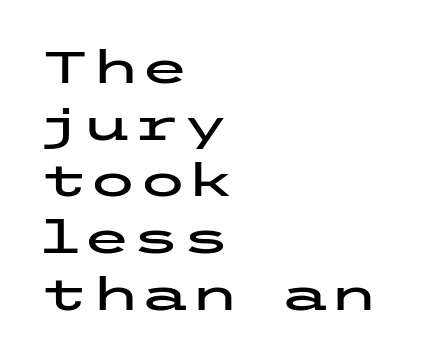
{"serif": "no", "italic": "no", "width": "wide", "stroke_contrast": "low", "x_height": "medium", "underline": "no", "align": "left", "line_spacing": "normal", "line_spacing_ratio": 1.26, "letter_spacing": "normal", "letter_spacing_em": 0.0, "glyph_px": 45}
